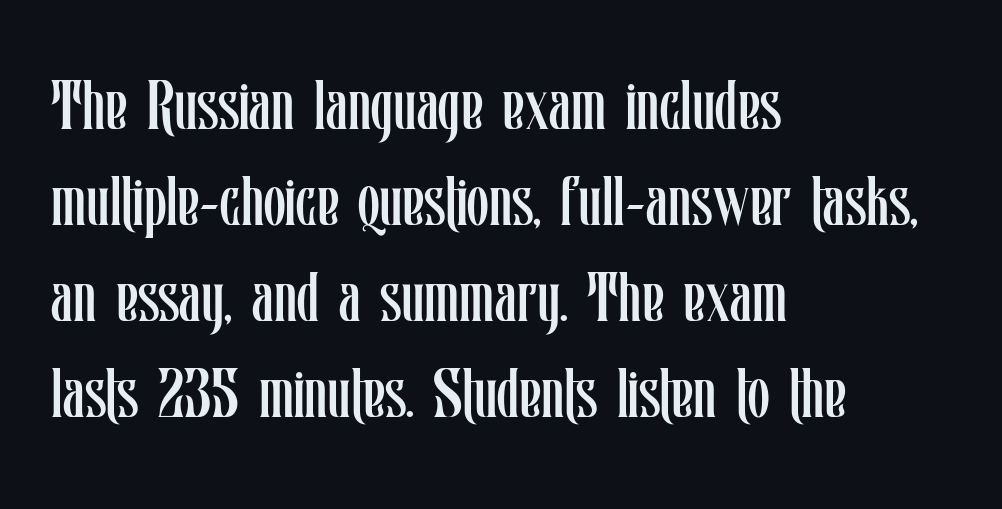
The image shows 71 px regular-weight, condensed type, upright; set left-aligned, normal line spacing (1.35x), normal letter spacing, not underlined; low stroke contrast and a medium x-height.
